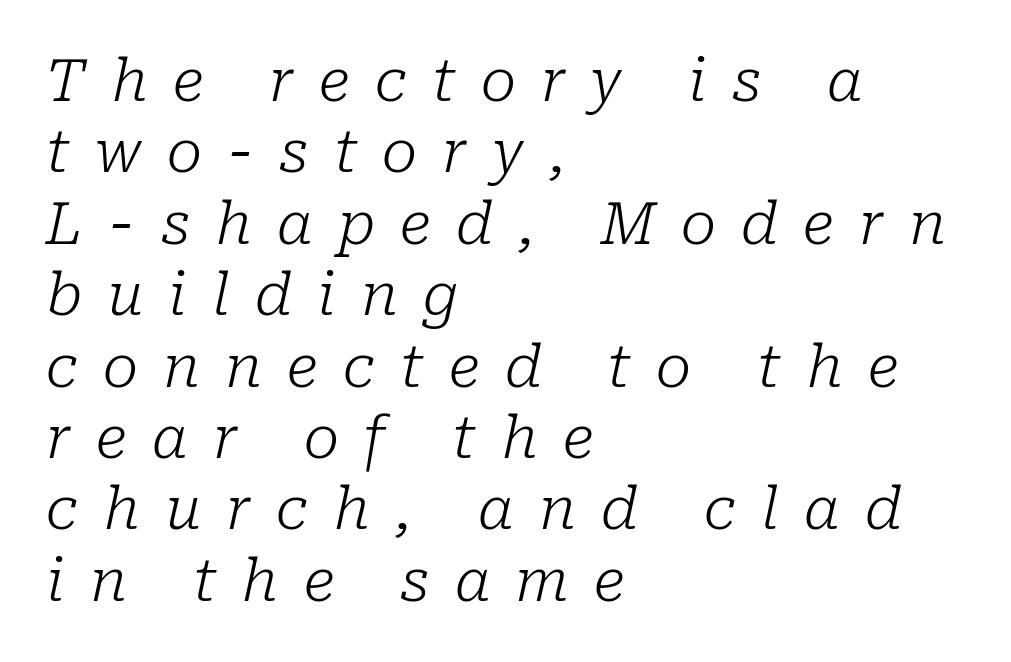
{"serif": "yes", "italic": "yes", "lean": "right", "slant_degrees": 10, "bold": "no", "weight": "light", "width": "normal", "stroke_contrast": "low", "x_height": "medium", "monospaced": "no", "underline": "no", "align": "left", "line_spacing_ratio": 1.21, "letter_spacing": "wide", "letter_spacing_em": 0.43, "glyph_px": 59}
